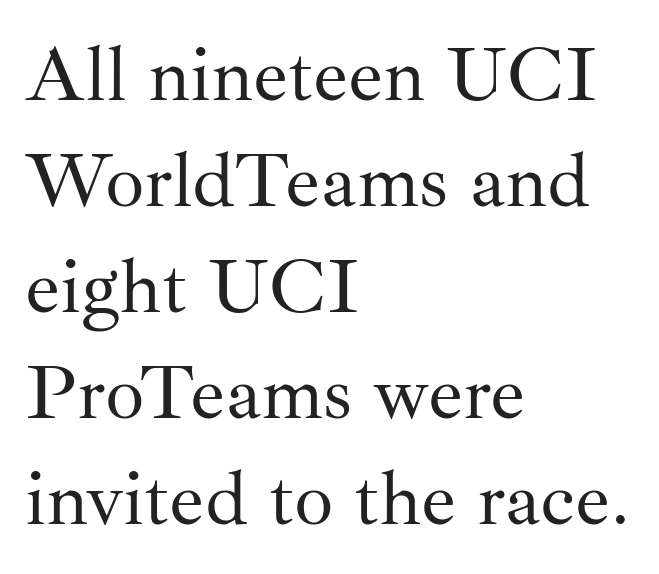
Q: Is the text bold? A: No.
Q: Is the text italic (slanted)? A: No, it is upright.
Q: Is the typeface a serif or a sans-serif typeface? A: Serif.
Q: Is the text underlined? A: No.
Q: How is the paragraph aligned? A: Left-aligned.
Q: Is the spacing between letters normal or unusually wide? A: Normal.
Q: Is the spacing between lines tight, normal or loose? A: Normal.
Q: Width (condensed, normal, or wide)? A: Normal.
Q: Stroke contrast? A: Medium.
Q: x-height? A: Small.
Q: Monospaced? A: No.
